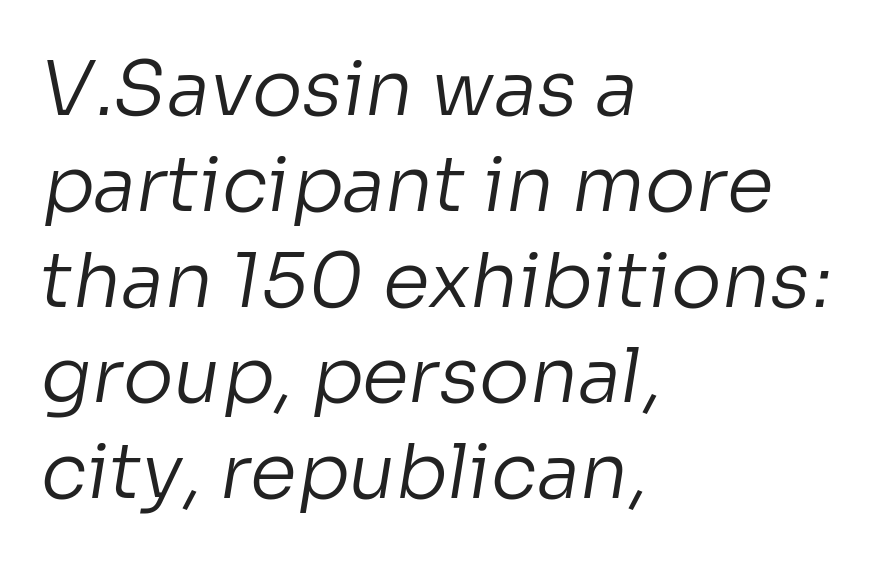
The image shows 76 px regular-weight sans-serif type; set left-aligned, normal line spacing (1.26x), normal letter spacing, not underlined; low stroke contrast and a medium x-height.
